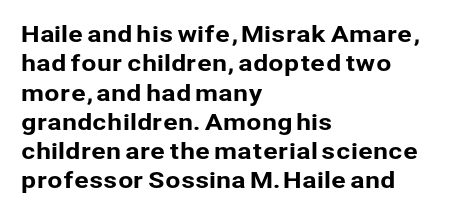
The image shows 22 px text type, upright; set left-aligned, normal line spacing (1.33x), normal letter spacing, not underlined.
